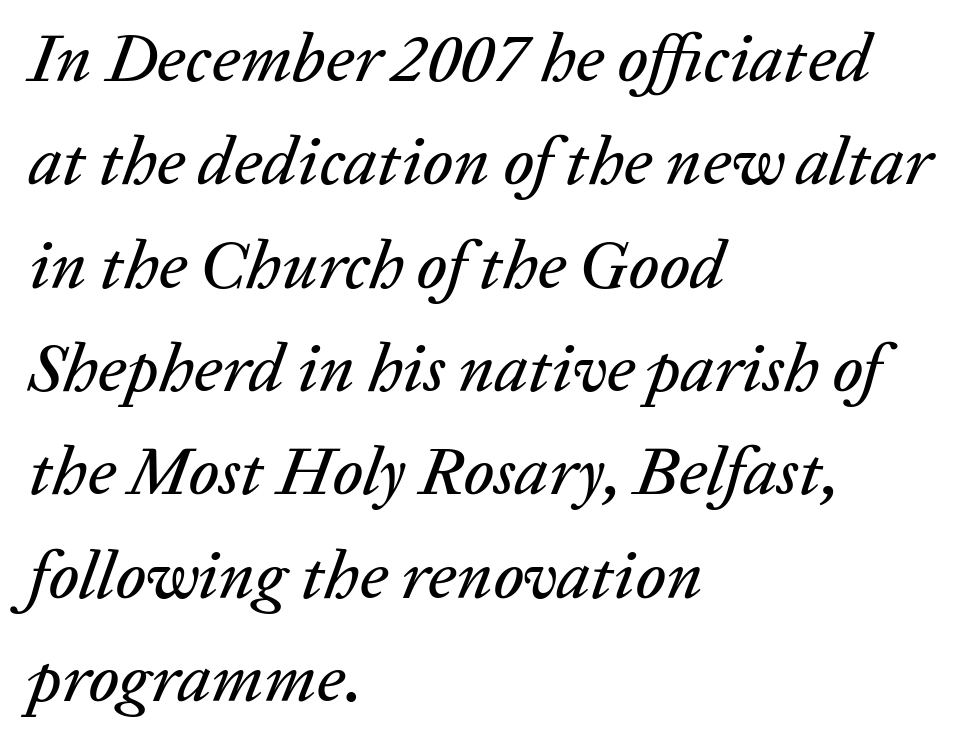
{"italic": "yes", "lean": "right", "slant_degrees": 20, "width": "normal", "stroke_contrast": "low", "x_height": "medium", "monospaced": "no", "underline": "no", "align": "left", "line_spacing": "normal", "line_spacing_ratio": 1.52, "letter_spacing": "normal", "letter_spacing_em": 0.0, "glyph_px": 68}
